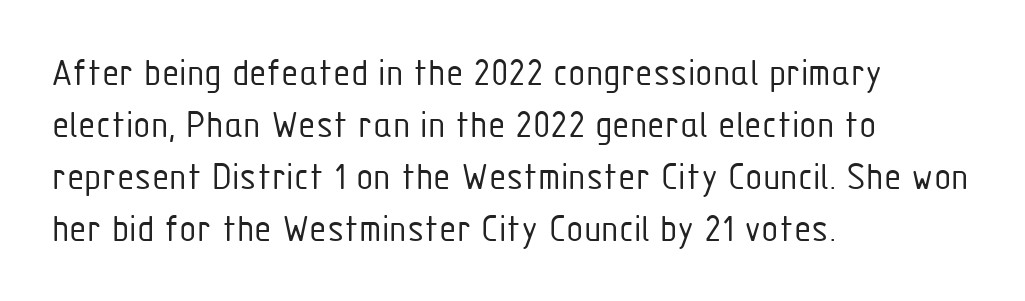
{"serif": "no", "italic": "no", "bold": "no", "weight": "light", "width": "condensed", "stroke_contrast": "low", "x_height": "medium", "monospaced": "no", "underline": "no", "align": "left", "line_spacing": "normal", "line_spacing_ratio": 1.3, "letter_spacing": "normal", "letter_spacing_em": 0.0, "glyph_px": 40}
